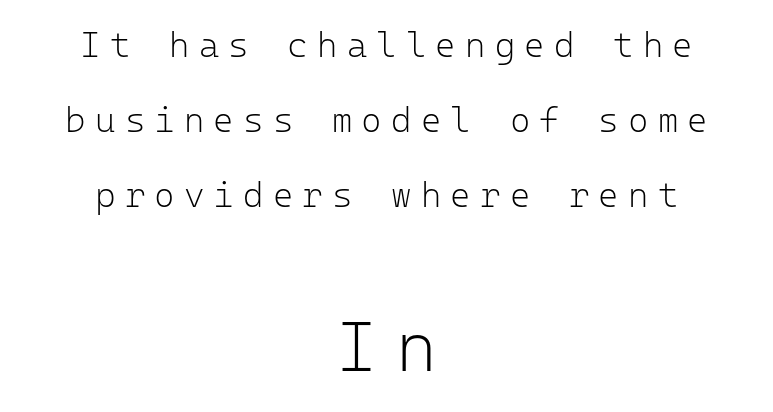
The image shows 70 px light sans-serif type, upright, monospaced; set centered, loose line spacing (2.15x), unusually wide letter spacing (+0.26 em), not underlined; the second (bottom) block is 2.0x larger; low stroke contrast and a medium x-height.
